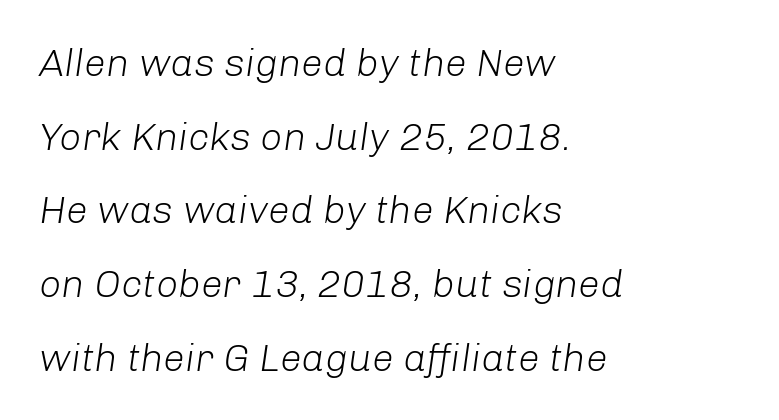
Q: Is the text bold? A: No.
Q: Is the text italic (slanted)? A: Yes, it leans right by about 8 degrees.
Q: Is the text underlined? A: No.
Q: How is the paragraph aligned? A: Left-aligned.
Q: Is the spacing between letters normal or unusually wide? A: Normal.
Q: Width (condensed, normal, or wide)? A: Normal.
Q: Stroke contrast? A: Low.
Q: x-height? A: Medium.
Q: Monospaced? A: No.
